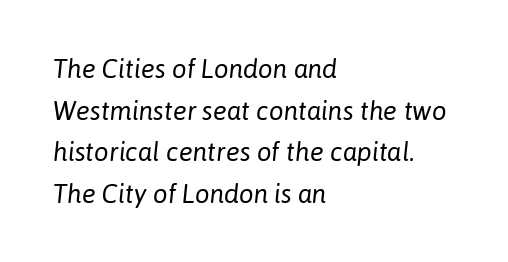
Compared with typical body copy, the letter spacing here is the same. A clean baseline with only descenders dipping below it. Where is the straight margin? On the left. A normal amount of white space separates one row of letters from the next. The typesetting does not lean heavy: it is not bold.
